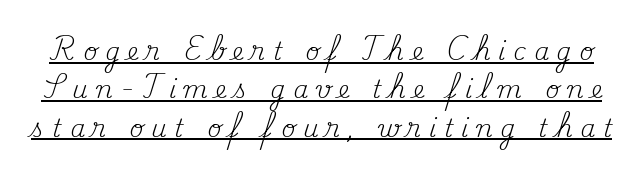
{"bold": "no", "underline": "yes", "line_spacing": "normal", "line_spacing_ratio": 1.6, "letter_spacing": "wide", "letter_spacing_em": 0.33, "glyph_px": 24}
